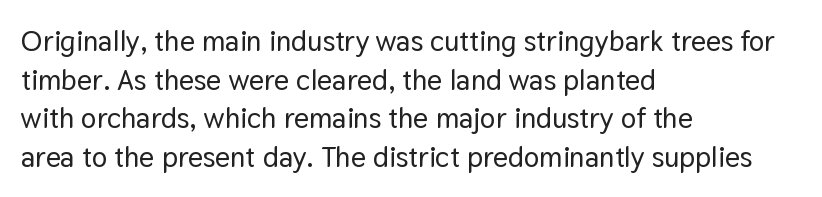
The image shows 29 px sans-serif type, upright; set left-aligned, normal line spacing (1.33x), normal letter spacing, not underlined; low stroke contrast and a medium x-height.
